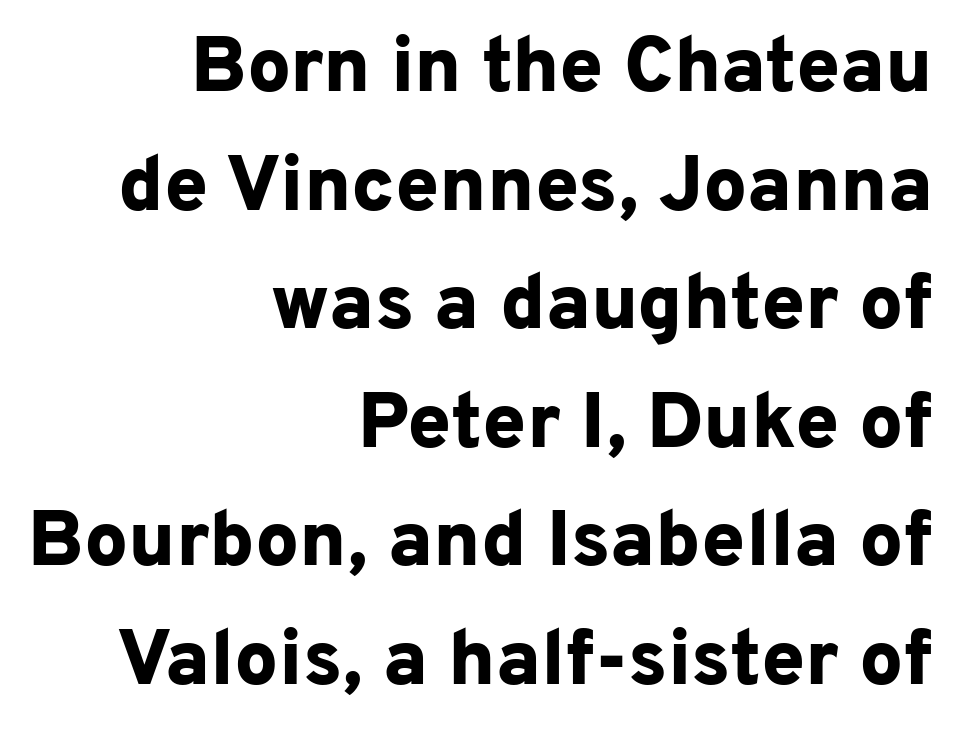
The image shows 78 px bold sans-serif type, upright; set right-aligned, normal line spacing (1.52x), normal letter spacing, not underlined; low stroke contrast and a medium x-height.
